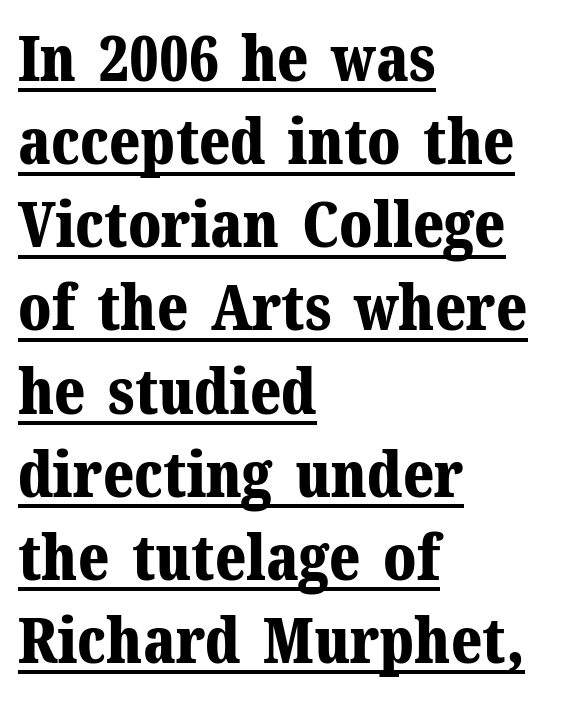
Q: Is the text bold? A: Yes.
Q: Is the text italic (slanted)? A: No, it is upright.
Q: Is the typeface a serif or a sans-serif typeface? A: Serif.
Q: Is the text underlined? A: Yes.
Q: How is the paragraph aligned? A: Left-aligned.
Q: Is the spacing between letters normal or unusually wide? A: Normal.
Q: Is the spacing between lines tight, normal or loose? A: Normal.
Q: Width (condensed, normal, or wide)? A: Normal.
Q: Stroke contrast? A: Medium.
Q: x-height? A: Medium.
Q: Monospaced? A: No.
